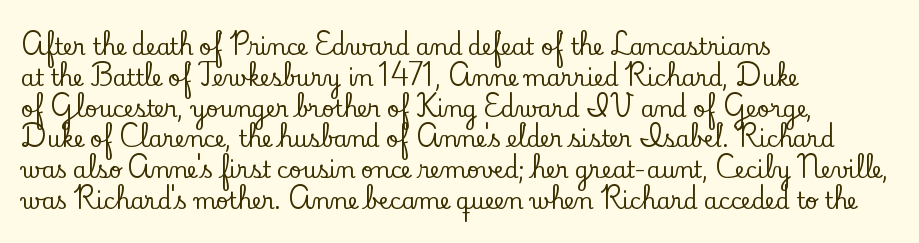
A classic flush-left, rag-right setting is used for this passage. Rendered with straight, roman letterforms. The rendering uses a moderate line-height, typical for paragraphs. In terms of letterspacing, this is plain default setting.
